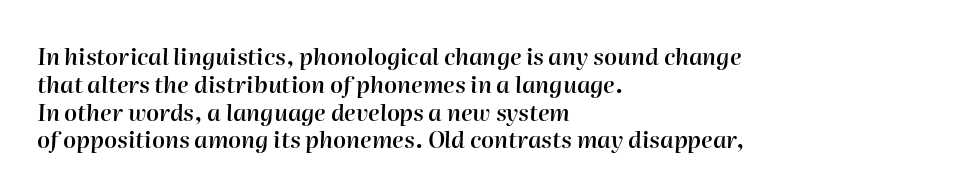
The image shows 23 px text type, italic (leaning right); set left-aligned, line spacing 1.21x, normal letter spacing, not underlined.
